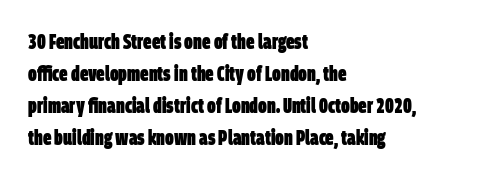
Q: Is the text bold? A: Yes.
Q: Is the text underlined? A: No.
Q: How is the paragraph aligned? A: Left-aligned.
Q: Is the spacing between letters normal or unusually wide? A: Normal.
Q: Is the spacing between lines tight, normal or loose? A: Normal.
